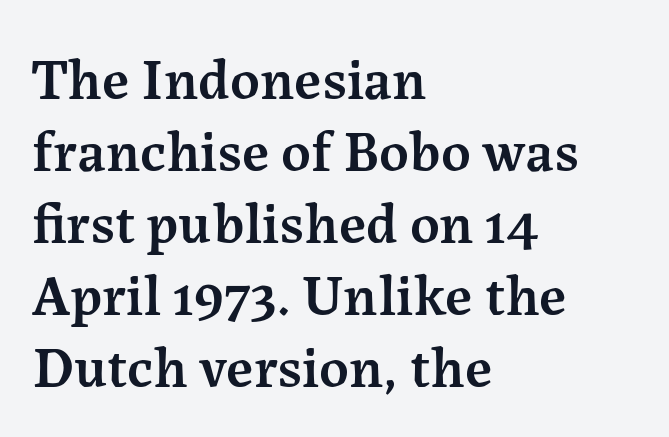
{"serif": "yes", "italic": "no", "bold": "semi", "weight": "semibold", "width": "normal", "stroke_contrast": "medium", "x_height": "medium", "monospaced": "no", "underline": "no", "align": "left", "line_spacing_ratio": 1.24, "letter_spacing": "normal", "letter_spacing_em": 0.0, "glyph_px": 58}
